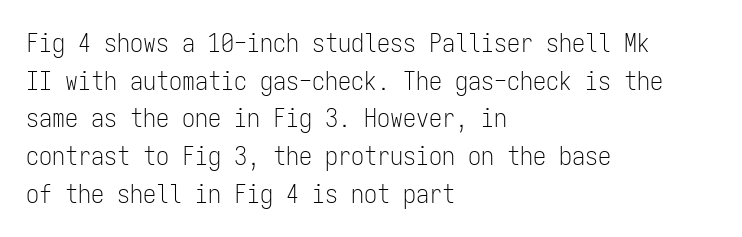
{"italic": "no", "bold": "no", "underline": "no", "align": "left", "line_spacing": "normal", "line_spacing_ratio": 1.45, "letter_spacing": "normal", "letter_spacing_em": 0.0, "glyph_px": 26}
